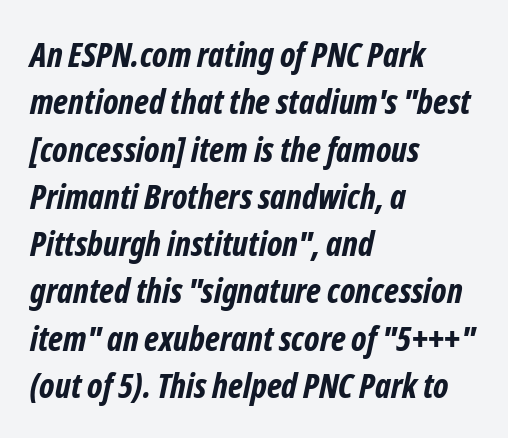
{"serif": "no", "bold": "yes", "weight": "bold", "width": "condensed", "stroke_contrast": "low", "x_height": "medium", "monospaced": "no", "underline": "no", "align": "left", "line_spacing": "normal", "line_spacing_ratio": 1.39, "letter_spacing": "normal", "letter_spacing_em": 0.0, "glyph_px": 34}
